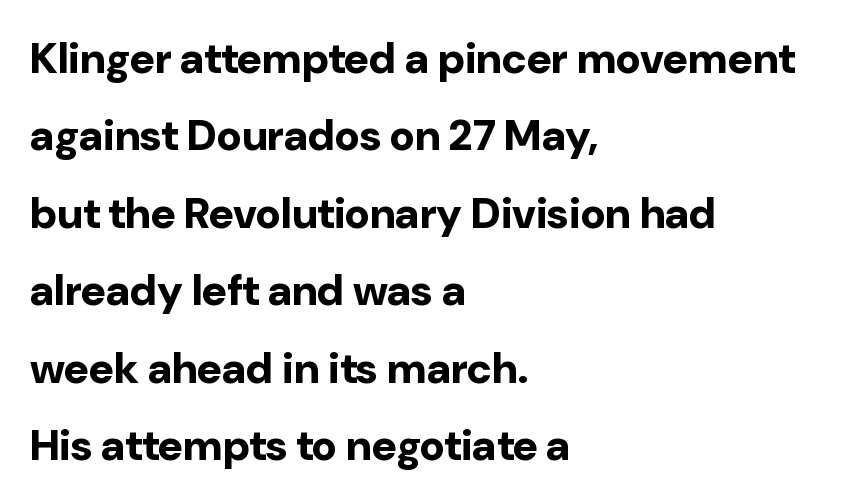
{"serif": "no", "italic": "no", "bold": "yes", "weight": "bold", "width": "normal", "stroke_contrast": "low", "x_height": "medium", "monospaced": "no", "underline": "no", "align": "left", "line_spacing_ratio": 1.8, "letter_spacing": "normal", "letter_spacing_em": 0.0, "glyph_px": 43}
